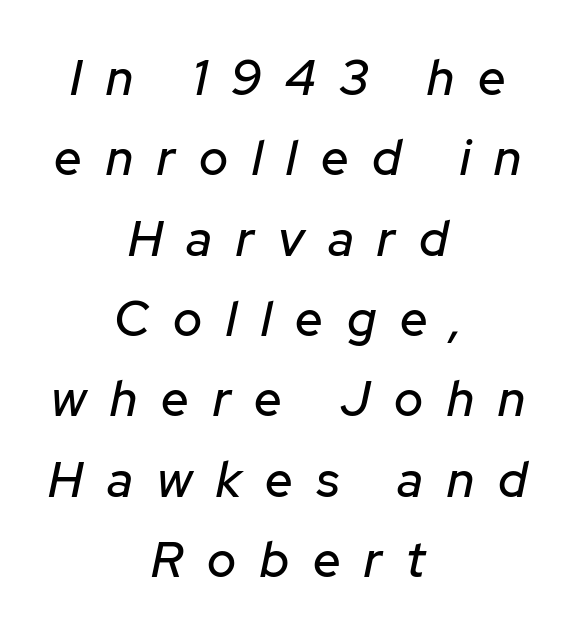
Horizontally, the lines are justified to the midpoint only. Just letters on the line, the space beneath them empty. The rendering uses natural spacing where letterforms have individual widths. Someone cranked the tracking dial way up on this one. Honestly, the row spacing looks completely unremarkable. Italic? Definitely — the glyphs are oblique.
